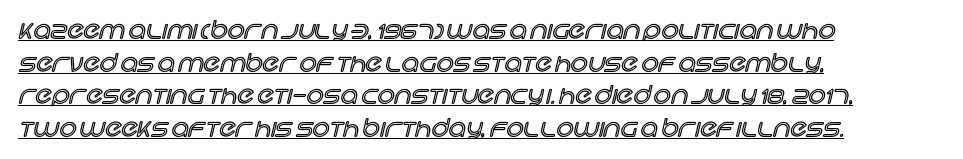
This sample keeps an unexceptional amount of space between lines. This rendering uses left alignment, leaving the right contour irregular. Glyph-to-glyph distance matches everyday printed text. The lettering is marked with a stroke running underneath it.
